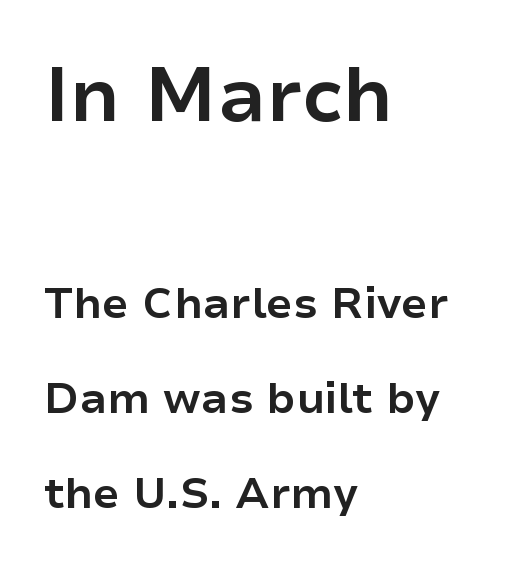
Q: Is the text bold? A: Yes.
Q: Is the text italic (slanted)? A: No, it is upright.
Q: Is the typeface a serif or a sans-serif typeface? A: Sans-serif.
Q: Is the text underlined? A: No.
Q: How is the paragraph aligned? A: Left-aligned.
Q: Is the spacing between letters normal or unusually wide? A: Normal.
Q: Is the spacing between lines tight, normal or loose? A: Loose.
Q: Which block of text is set in a larger size, the first (top) or the second (bottom)? A: The first (top) one.
Q: Width (condensed, normal, or wide)? A: Normal.
Q: Stroke contrast? A: Low.
Q: x-height? A: Medium.
Q: Monospaced? A: No.
